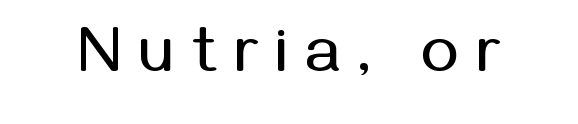
Nope, not italic — everything's standing straight. Just letters on the line, the space beneath them empty. Characters follow at a spacing far wider than the type designer built in. This sample has the flowing, uneven cadence of proportional lettering. This rendering employs a face without finishing strokes, i.e., a sans-serif.
